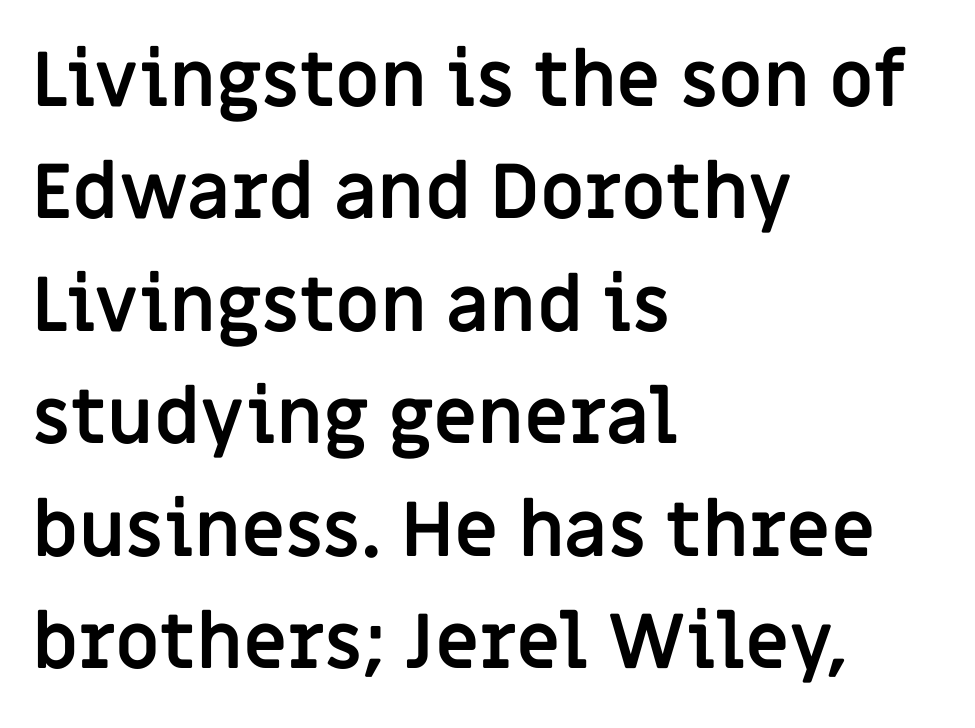
Unmarked baselines from the first word to the last. You could not count columns in this text — the font is proportionally spaced. Summary of vertical rhythm: regular, with standard interline spacing. Caption: standard tracking, unaltered.
